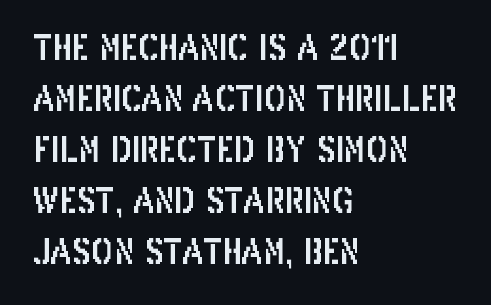
The image shows 34 px condensed sans-serif type, upright; set left-aligned, normal line spacing (1.5x), normal letter spacing, not underlined; low stroke contrast and a large x-height.
